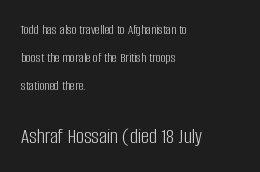
The image shows 22 px text type, upright; set left-aligned, loose line spacing (2.01x), normal letter spacing, not underlined; the second (bottom) block is 1.57x larger.
